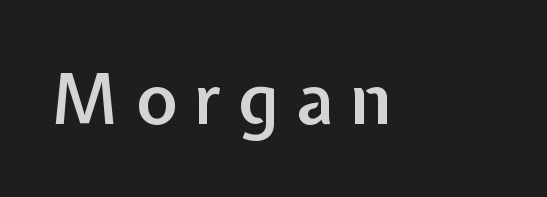
{"serif": "no", "italic": "no", "bold": "semi", "weight": "semibold", "width": "normal", "stroke_contrast": "low", "x_height": "medium", "monospaced": "no", "underline": "no", "letter_spacing": "wide", "letter_spacing_em": 0.24, "glyph_px": 70}
